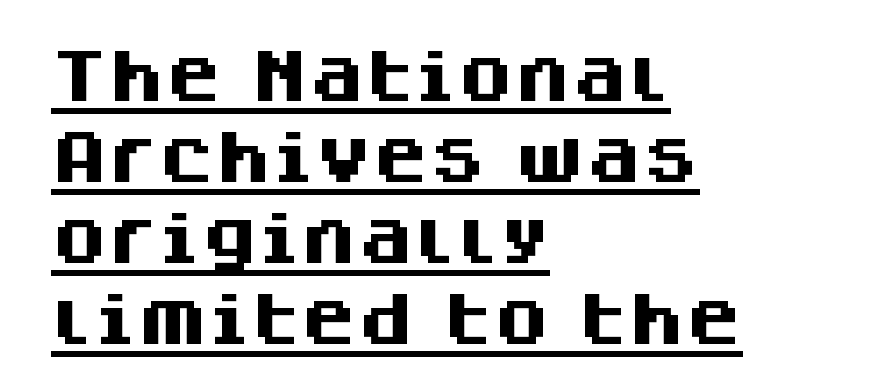
{"serif": "no", "italic": "no", "bold": "yes", "weight": "heavy", "width": "normal", "stroke_contrast": "medium", "x_height": "large", "monospaced": "no", "underline": "yes", "align": "left", "line_spacing": "normal", "line_spacing_ratio": 1.42, "letter_spacing": "normal", "letter_spacing_em": 0.0, "glyph_px": 57}
